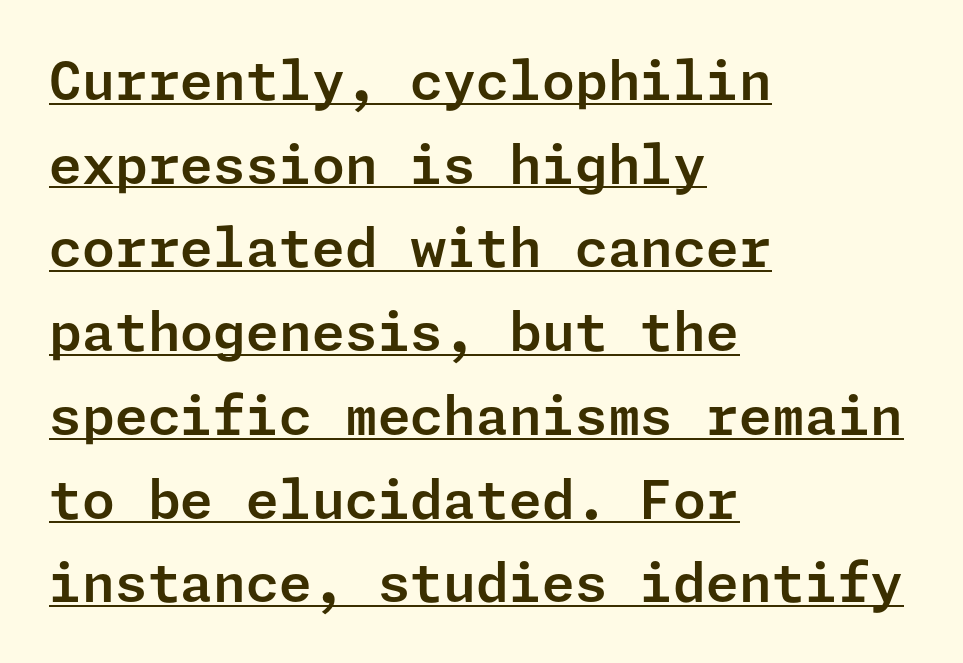
Does the leading feel generous? No, just average. These lines were composed using upright roman letters. The setting favours the left margin, as ordinary paragraphs usually do. The letters sit at their default tracking, neither squeezed nor spread. In terms of letterform style, serifs are entirely absent.
